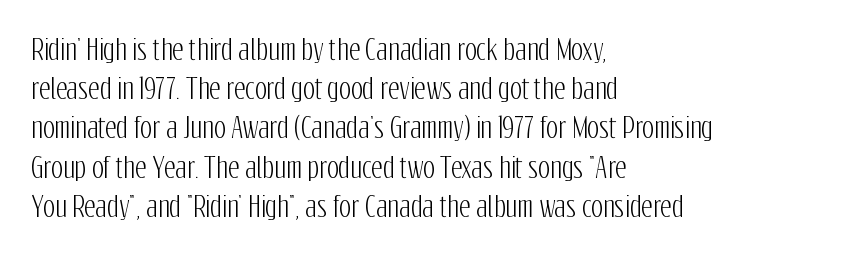
The image shows 28 px condensed sans-serif type, upright; set left-aligned, normal line spacing (1.4x), normal letter spacing, not underlined; low stroke contrast and a medium x-height.
